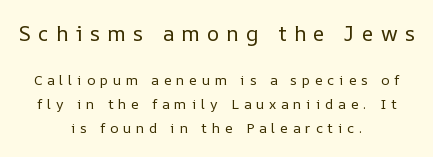
Vertical stems look standard width or narrower in stroke. No italicization has been applied; the sample stays upright. Which chunk is bigger? The first one — the top block dwarfs the bottom. Inter-character spacing is expanded well beyond the font's built-in metrics. In CSS terms this would be text-align: center.
